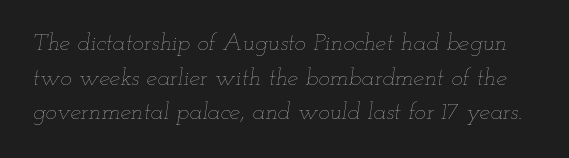
The image shows 24 px text type, italic (leaning right); set normal line spacing (1.44x), normal letter spacing, not underlined.
